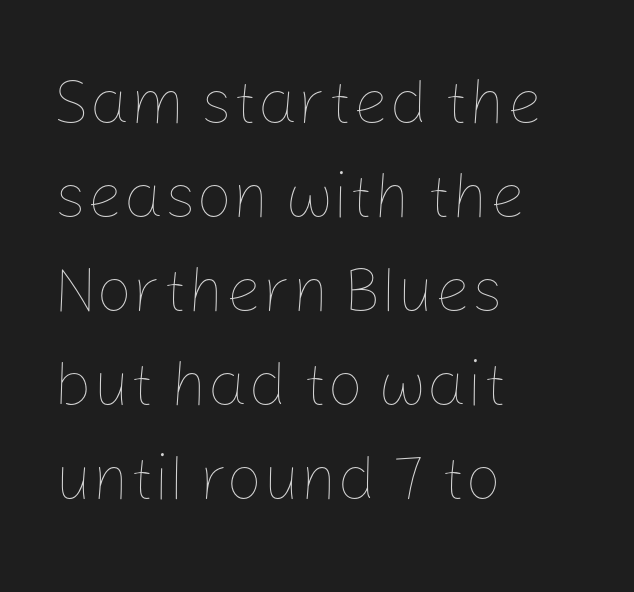
Q: Is the text bold? A: No.
Q: Is the text italic (slanted)? A: No, it is upright.
Q: Is the text underlined? A: No.
Q: How is the paragraph aligned? A: Left-aligned.
Q: Is the spacing between letters normal or unusually wide? A: Normal.
Q: Is the spacing between lines tight, normal or loose? A: Normal.
Q: Width (condensed, normal, or wide)? A: Normal.
Q: Stroke contrast? A: Low.
Q: x-height? A: Medium.
Q: Monospaced? A: No.
